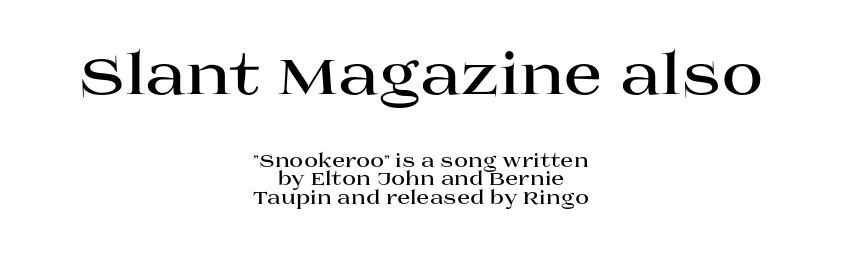
The image shows 57 px bold, wide serif type, upright; set centered, tight line spacing (0.97x), normal letter spacing, not underlined; the first (top) block is 3.0x larger; high stroke contrast and a large x-height.
